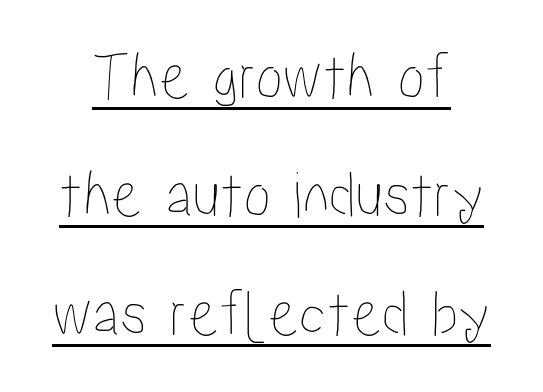
{"italic": "no", "width": "condensed", "stroke_contrast": "low", "x_height": "medium", "monospaced": "no", "underline": "yes", "line_spacing_ratio": 1.74, "letter_spacing": "normal", "letter_spacing_em": 0.0, "glyph_px": 68}
